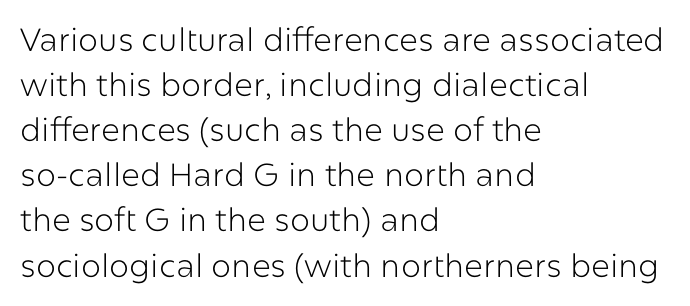
The image shows 32 px light sans-serif type, upright; set left-aligned, normal line spacing (1.41x), normal letter spacing, not underlined; low stroke contrast and a medium x-height.
